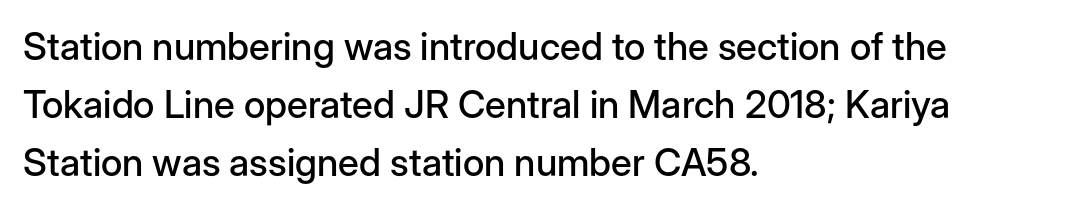
The image shows 38 px sans-serif type, upright; set left-aligned, normal line spacing (1.52x), normal letter spacing, not underlined; low stroke contrast and a medium x-height.
